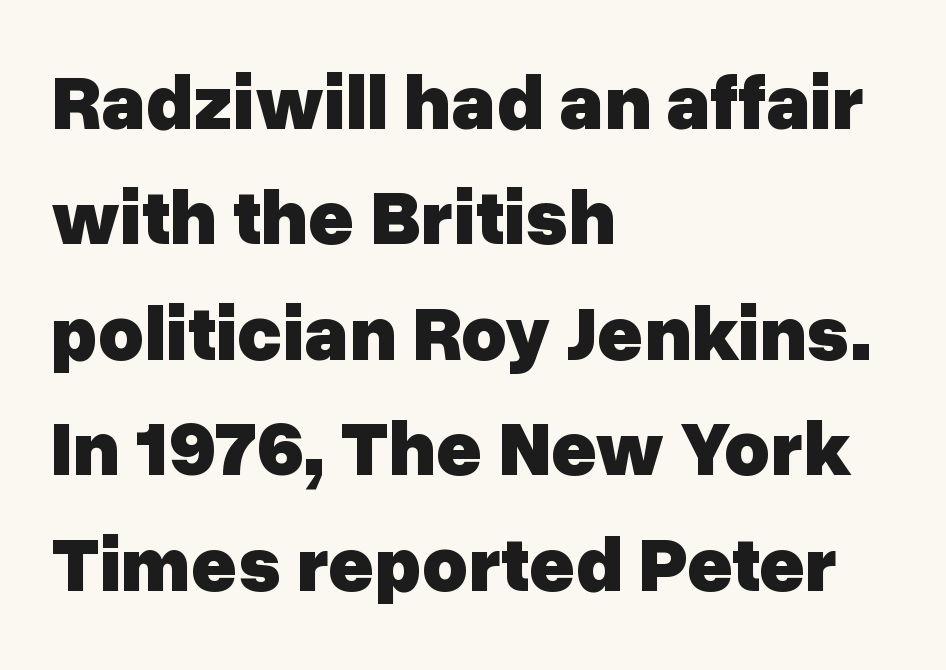
Q: Is the text bold? A: Yes.
Q: Is the text italic (slanted)? A: No, it is upright.
Q: Is the typeface a serif or a sans-serif typeface? A: Sans-serif.
Q: Is the text underlined? A: No.
Q: How is the paragraph aligned? A: Left-aligned.
Q: Is the spacing between letters normal or unusually wide? A: Normal.
Q: Is the spacing between lines tight, normal or loose? A: Normal.
Q: Width (condensed, normal, or wide)? A: Normal.
Q: Stroke contrast? A: Low.
Q: x-height? A: Medium.
Q: Monospaced? A: No.
